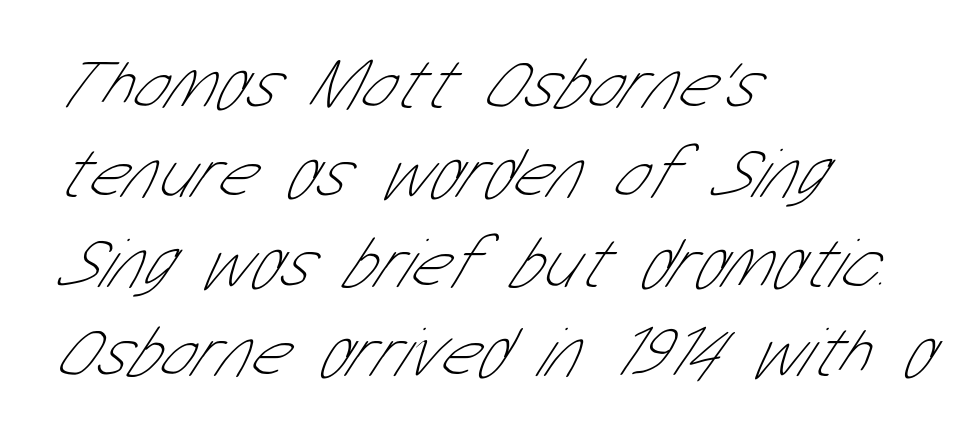
The image shows 72 px thin, condensed sans-serif type; set left-aligned, line spacing 1.24x, normal letter spacing, not underlined; low stroke contrast and a medium x-height.
